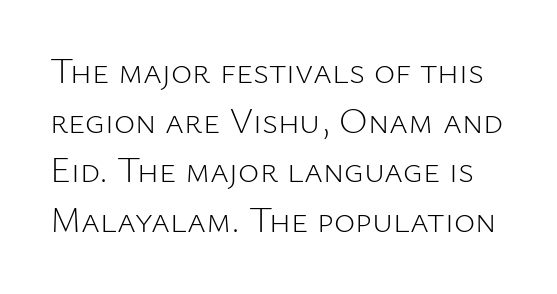
{"serif": "no", "italic": "no", "bold": "no", "weight": "light", "width": "normal", "stroke_contrast": "low", "x_height": "medium", "monospaced": "no", "underline": "no", "line_spacing": "normal", "line_spacing_ratio": 1.38, "letter_spacing": "normal", "letter_spacing_em": 0.0, "glyph_px": 36}
